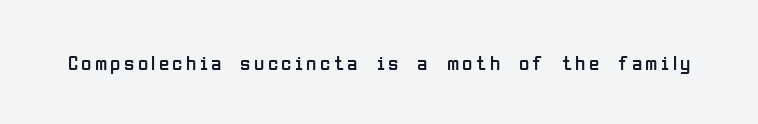
Q: Is the text bold? A: No.
Q: Is the text italic (slanted)? A: No, it is upright.
Q: Is the text underlined? A: No.
